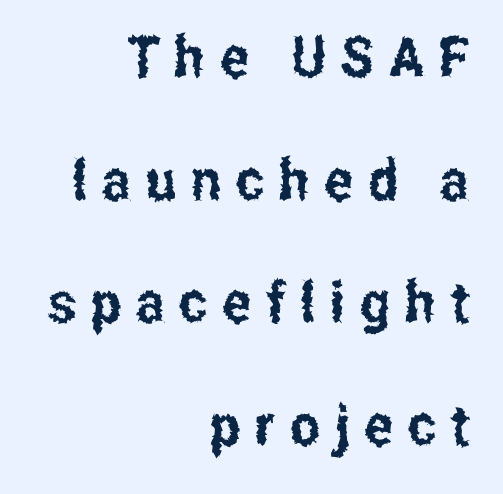
{"serif": "no", "italic": "no", "width": "condensed", "stroke_contrast": "low", "x_height": "medium", "monospaced": "no", "underline": "no", "align": "right", "line_spacing": "loose", "line_spacing_ratio": 2.15, "letter_spacing": "wide", "letter_spacing_em": 0.26, "glyph_px": 57}
